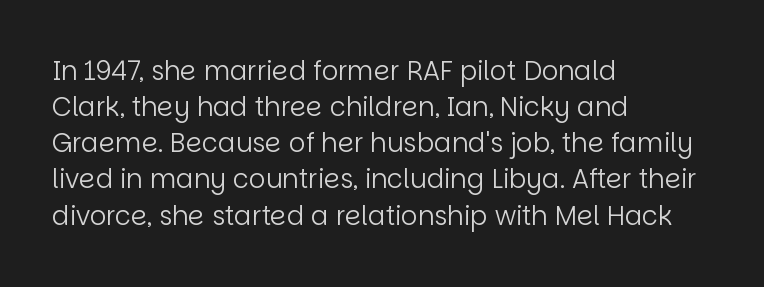
Teacher's note: observe the even left margin — that is flush-left alignment. Students, note that the glyphs here touch the page at normal intervals. Do the letters lean? They stand straight. Descenders hang freely into open space. Stem width sits at or under what a default text font uses.
